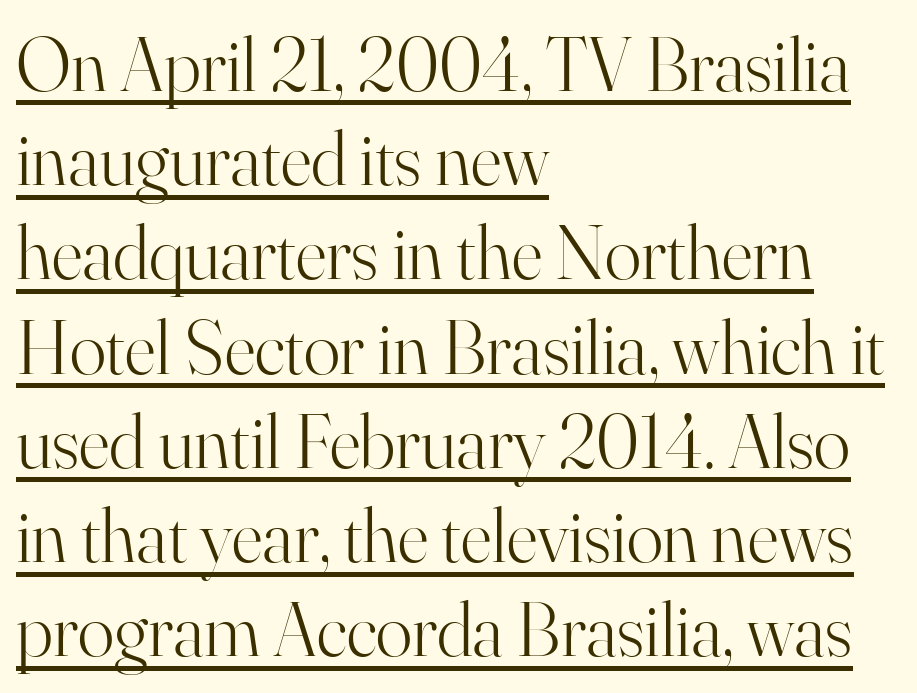
{"serif": "yes", "italic": "no", "bold": "no", "weight": "light", "width": "normal", "stroke_contrast": "high", "x_height": "small", "monospaced": "no", "underline": "yes", "align": "left", "line_spacing_ratio": 1.24, "letter_spacing": "normal", "letter_spacing_em": 0.0, "glyph_px": 76}
